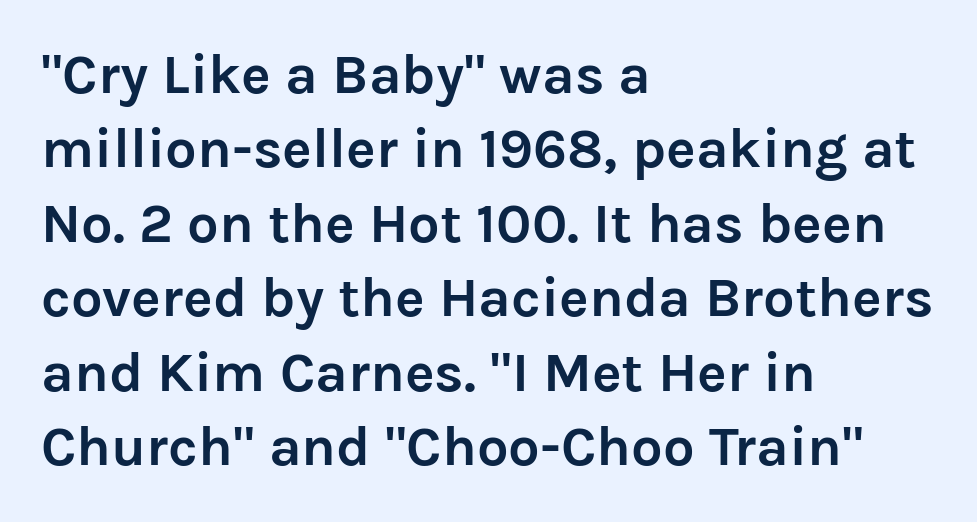
Q: Is the text bold? A: Yes.
Q: Is the text italic (slanted)? A: No, it is upright.
Q: Is the typeface a serif or a sans-serif typeface? A: Sans-serif.
Q: Is the text underlined? A: No.
Q: How is the paragraph aligned? A: Left-aligned.
Q: Is the spacing between letters normal or unusually wide? A: Normal.
Q: Is the spacing between lines tight, normal or loose? A: Normal.
Q: Width (condensed, normal, or wide)? A: Normal.
Q: Stroke contrast? A: Low.
Q: x-height? A: Medium.
Q: Monospaced? A: No.
